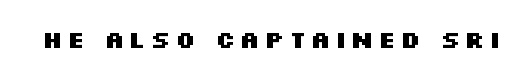
Q: Is the text bold? A: Yes.
Q: Is the text italic (slanted)? A: No, it is upright.
Q: Is the text underlined? A: No.
